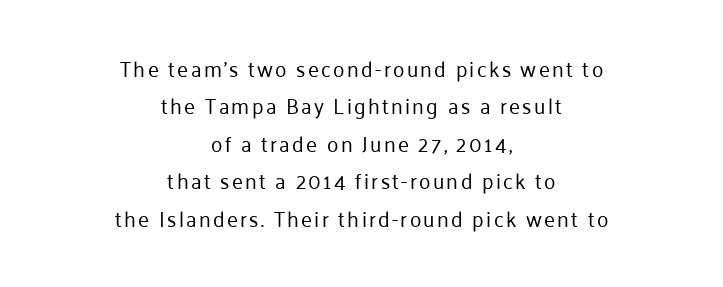
{"italic": "no", "bold": "no", "underline": "no", "align": "center", "line_spacing_ratio": 1.78, "glyph_px": 21}
